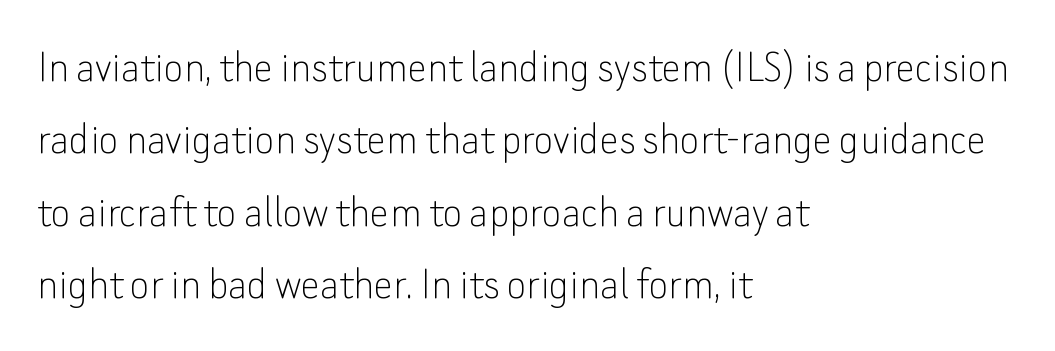
Q: Is the text bold? A: No.
Q: Is the text italic (slanted)? A: No, it is upright.
Q: Is the typeface a serif or a sans-serif typeface? A: Sans-serif.
Q: Is the text underlined? A: No.
Q: How is the paragraph aligned? A: Left-aligned.
Q: Is the spacing between letters normal or unusually wide? A: Normal.
Q: Is the spacing between lines tight, normal or loose? A: Normal.
Q: Width (condensed, normal, or wide)? A: Normal.
Q: Stroke contrast? A: Low.
Q: x-height? A: Small.
Q: Monospaced? A: No.
